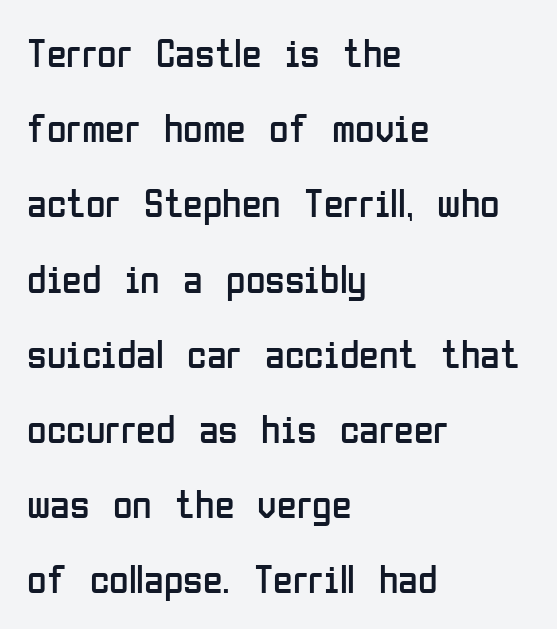
Q: Is the text bold? A: No.
Q: Is the text italic (slanted)? A: No, it is upright.
Q: Is the typeface a serif or a sans-serif typeface? A: Sans-serif.
Q: Is the text underlined? A: No.
Q: How is the paragraph aligned? A: Left-aligned.
Q: Is the spacing between letters normal or unusually wide? A: Normal.
Q: Width (condensed, normal, or wide)? A: Condensed.
Q: Stroke contrast? A: Low.
Q: x-height? A: Medium.
Q: Monospaced? A: No.
